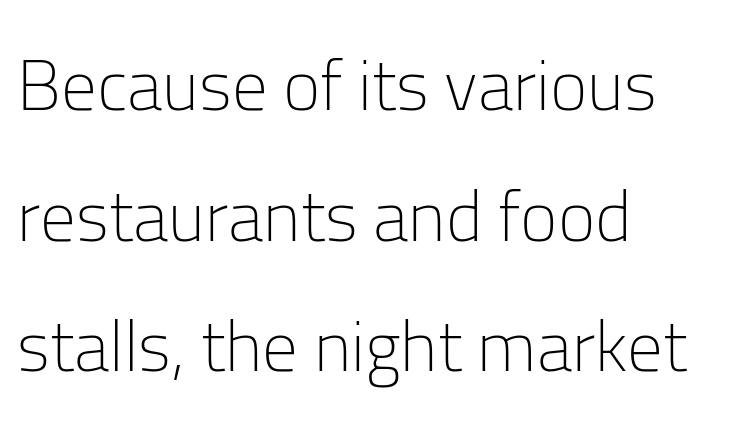
This is not heavy type; no bold has been used. Each letter keeps its own natural width here, so spacing adapts to shape. The text was rendered using a sans face with plain stroke endings. The typesetter chose a ragged-right arrangement here.
